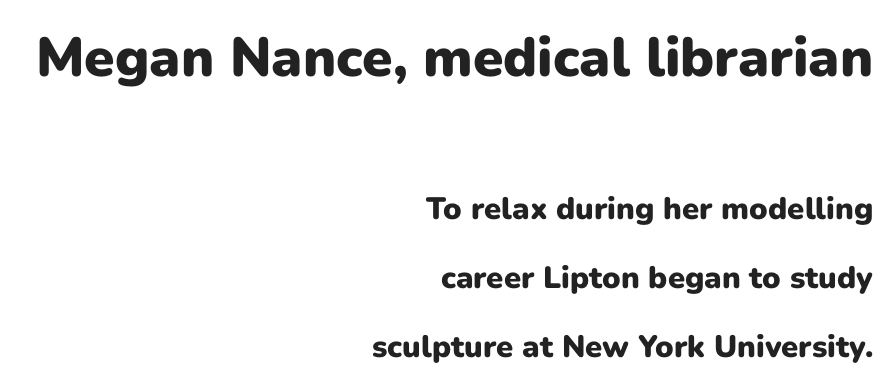
The passage shown is not underscored anywhere. Vertical strokes here are truly vertical. Regarding serifs, this sample does without them. You could not count columns in this text — the font is proportionally spaced. Nobody touched the tracking dial on this one. How would I describe the line gaps? Wide and relaxed.
